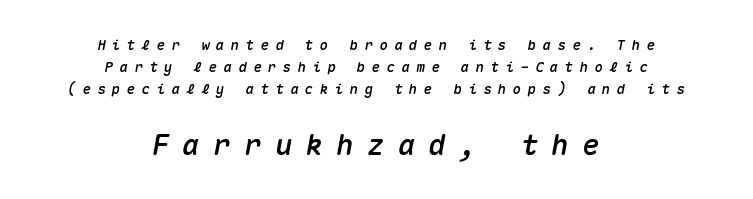
{"italic": "yes", "lean": "right", "slant_degrees": 10, "width": "normal", "stroke_contrast": "medium", "x_height": "medium", "monospaced": "yes", "underline": "no", "align": "center", "line_spacing": "normal", "line_spacing_ratio": 1.58, "letter_spacing": "wide", "letter_spacing_em": 0.46, "larger_block": "second", "size_ratio": 2.07, "glyph_px": 29}
